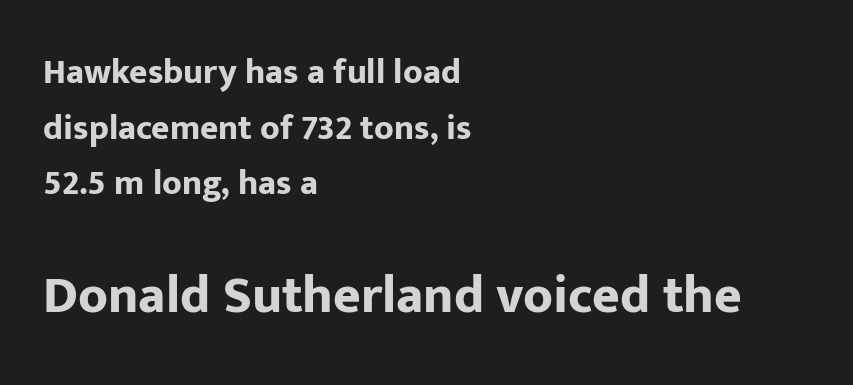
The image shows 53 px bold sans-serif type, upright; set left-aligned, normal line spacing (1.59x), normal letter spacing, not underlined; the second (bottom) block is 1.51x larger; low stroke contrast and a medium x-height.
